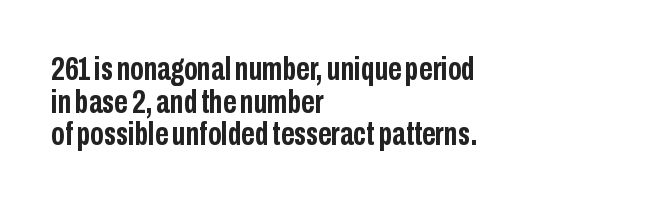
Decoration check: the copy has no underline. The lettering holds an erect, upright posture throughout. Font category for this specimen: sans-serif. Cramped leading.
